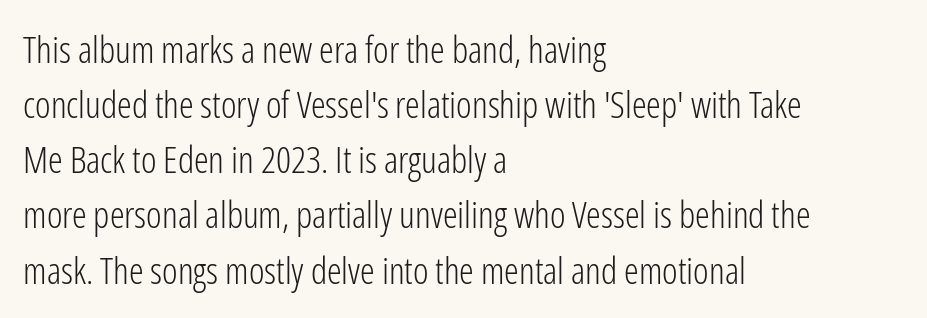
The image shows 37 px light, condensed sans-serif type, upright; set left-aligned, normal line spacing (1.49x), normal letter spacing, not underlined; low stroke contrast and a medium x-height.
